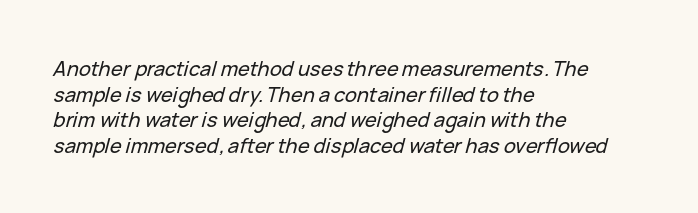
{"italic": "yes", "lean": "right", "slant_degrees": 15, "underline": "no", "align": "left", "line_spacing": "normal", "line_spacing_ratio": 1.28, "letter_spacing": "normal", "letter_spacing_em": 0.0, "glyph_px": 20}
